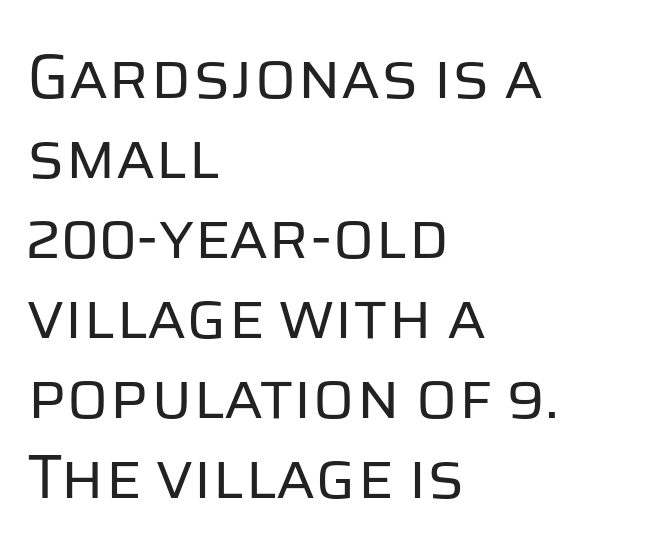
Looks like regular typesetting: each glyph gets only the width it needs. When letters stand straight like this, we call the style roman or upright. No extra tracking has been applied to these lines. The face looks like a standard text weight, possibly lighter. The area under the type is left untouched. The vertical gap from one line to the next is medium.
